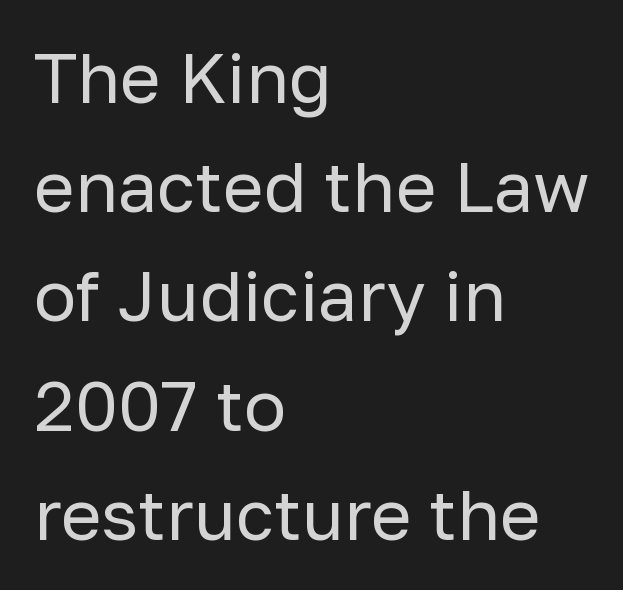
{"serif": "no", "italic": "no", "bold": "no", "weight": "regular", "width": "normal", "stroke_contrast": "low", "x_height": "medium", "monospaced": "no", "underline": "no", "align": "left", "line_spacing": "normal", "line_spacing_ratio": 1.56, "letter_spacing": "normal", "letter_spacing_em": 0.0, "glyph_px": 70}
